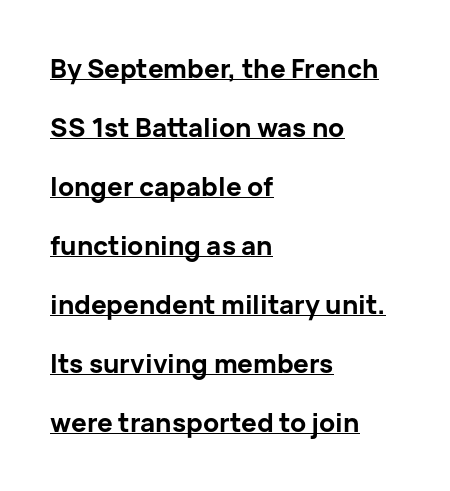
{"italic": "no", "bold": "yes", "underline": "yes", "align": "left", "line_spacing": "loose", "line_spacing_ratio": 2.27, "letter_spacing": "normal", "letter_spacing_em": 0.0, "glyph_px": 26}
